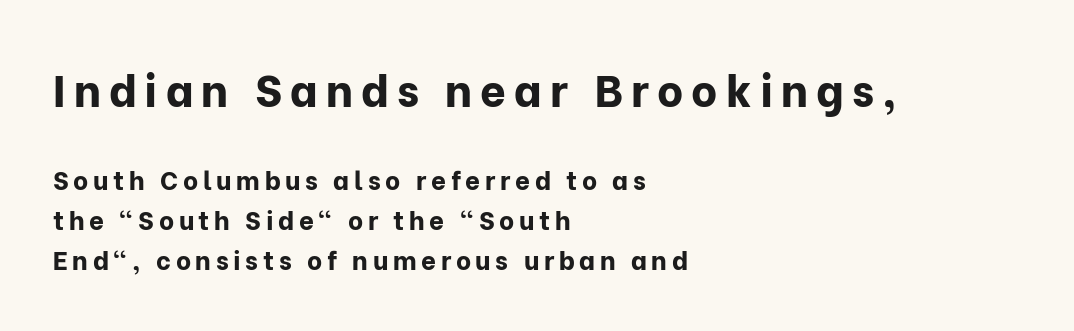
Is the block centered? No — it sits flush against the left margin. You could not count columns in this text — the font is proportionally spaced. This sample keeps an unexceptional amount of space between lines. Every letter is thick-stroked: bold, no question. The zone under the glyphs is completely vacant. Posture: upright roman.
